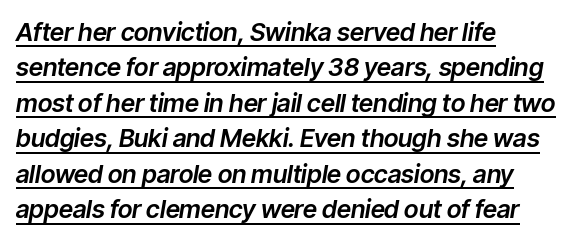
The compositor pushed each line to the left boundary. Normally led — the rows are evenly, conventionally spaced. Glance below the letters and you will spot a drawn line. Students, note that the glyphs here touch the page at normal intervals. A typesetter would mark this as italic.
